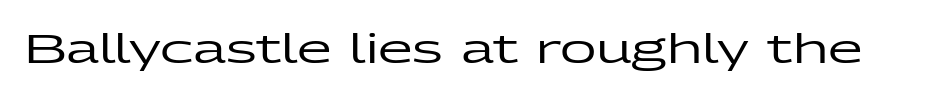
The image shows 40 px wide sans-serif type, upright; set normal letter spacing, not underlined; low stroke contrast and a medium x-height.
